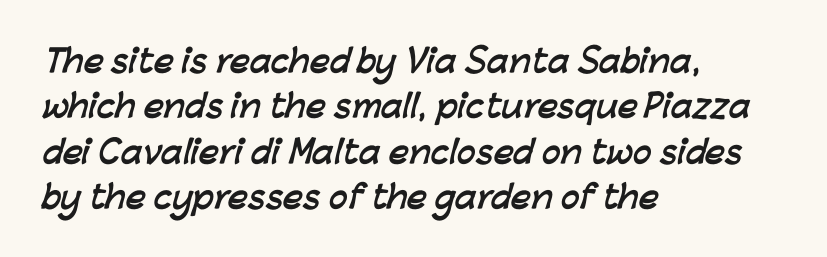
Q: Is the text bold? A: Yes.
Q: Is the typeface a serif or a sans-serif typeface? A: Sans-serif.
Q: Is the text underlined? A: No.
Q: How is the paragraph aligned? A: Left-aligned.
Q: Is the spacing between letters normal or unusually wide? A: Normal.
Q: Is the spacing between lines tight, normal or loose? A: Normal.
Q: Width (condensed, normal, or wide)? A: Normal.
Q: Stroke contrast? A: Low.
Q: x-height? A: Medium.
Q: Monospaced? A: No.
